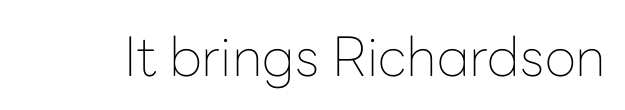
Q: Is the text bold? A: No.
Q: Is the text italic (slanted)? A: No, it is upright.
Q: Is the typeface a serif or a sans-serif typeface? A: Sans-serif.
Q: Is the text underlined? A: No.
Q: Is the spacing between letters normal or unusually wide? A: Normal.
Q: Width (condensed, normal, or wide)? A: Normal.
Q: Stroke contrast? A: Low.
Q: x-height? A: Medium.
Q: Monospaced? A: No.
